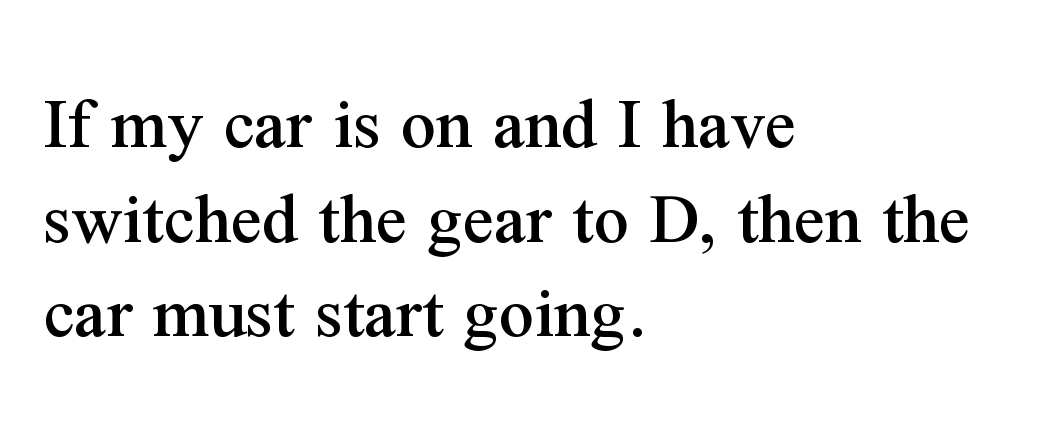
Casual observation: everything's shoved over to the left. The specimen reads as upright at a glance. What kind of face is this? One with serifs. Think of a printed novel: that variable character pitch is what you see here.
